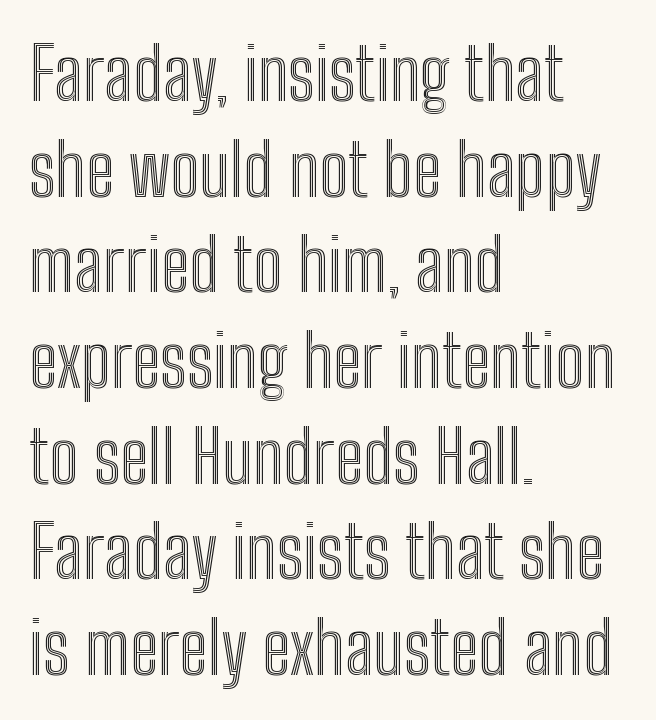
Q: Is the text italic (slanted)? A: No, it is upright.
Q: Is the text underlined? A: No.
Q: How is the paragraph aligned? A: Left-aligned.
Q: Is the spacing between letters normal or unusually wide? A: Normal.
Q: Is the spacing between lines tight, normal or loose? A: Normal.
Q: Width (condensed, normal, or wide)? A: Condensed.
Q: x-height? A: Medium.
Q: Monospaced? A: No.
